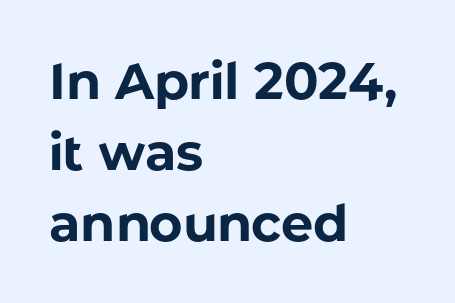
{"serif": "no", "italic": "no", "bold": "yes", "weight": "bold", "width": "normal", "stroke_contrast": "low", "x_height": "medium", "monospaced": "no", "underline": "no", "align": "left", "line_spacing": "normal", "line_spacing_ratio": 1.39, "letter_spacing": "normal", "letter_spacing_em": 0.0, "glyph_px": 51}
